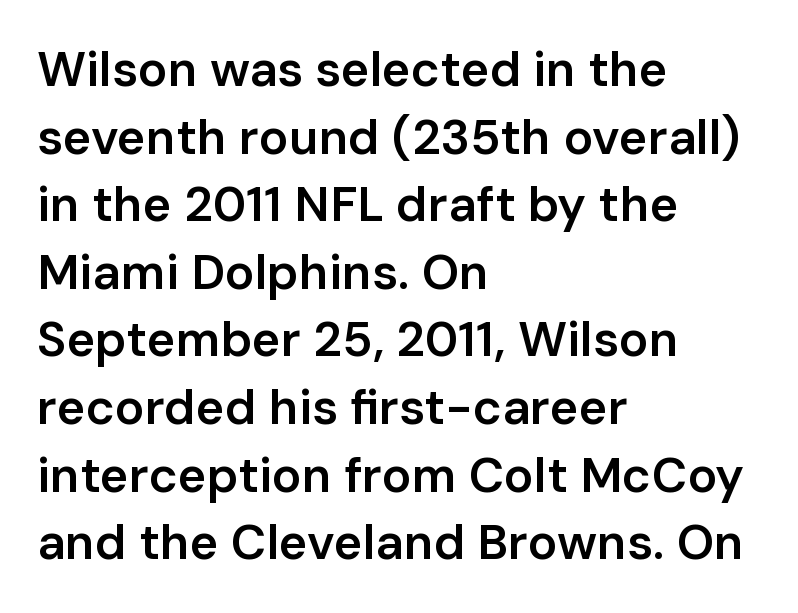
Q: Is the text bold? A: Semi-bold.
Q: Is the text italic (slanted)? A: No, it is upright.
Q: Is the typeface a serif or a sans-serif typeface? A: Sans-serif.
Q: Is the text underlined? A: No.
Q: How is the paragraph aligned? A: Left-aligned.
Q: Is the spacing between letters normal or unusually wide? A: Normal.
Q: Is the spacing between lines tight, normal or loose? A: Normal.
Q: Width (condensed, normal, or wide)? A: Normal.
Q: Stroke contrast? A: Low.
Q: x-height? A: Medium.
Q: Monospaced? A: No.
